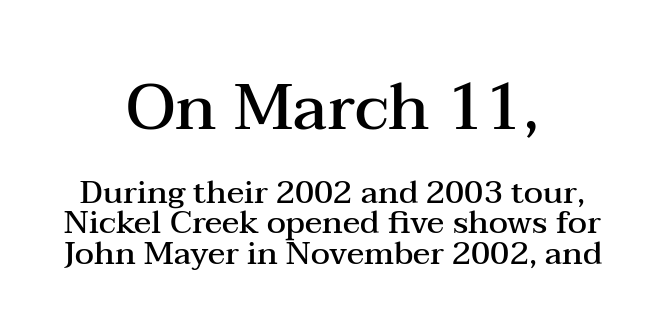
The image shows 64 px semibold, wide serif type, upright; set centered, tight line spacing (0.95x), normal letter spacing, not underlined; the first (top) block is 2.0x larger; medium stroke contrast and a medium x-height.
